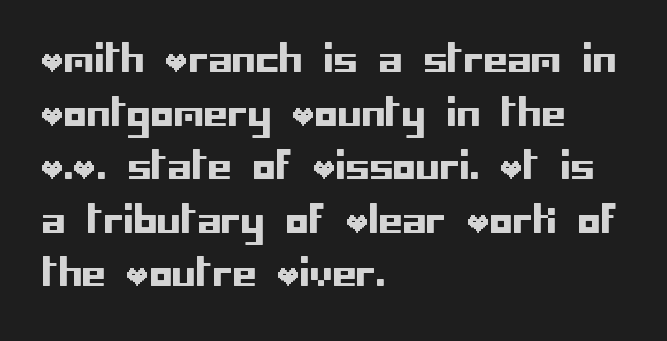
{"serif": "no", "italic": "no", "width": "normal", "stroke_contrast": "low", "x_height": "large", "underline": "no", "align": "left", "line_spacing": "normal", "line_spacing_ratio": 1.41, "letter_spacing": "normal", "letter_spacing_em": 0.0, "glyph_px": 38}
